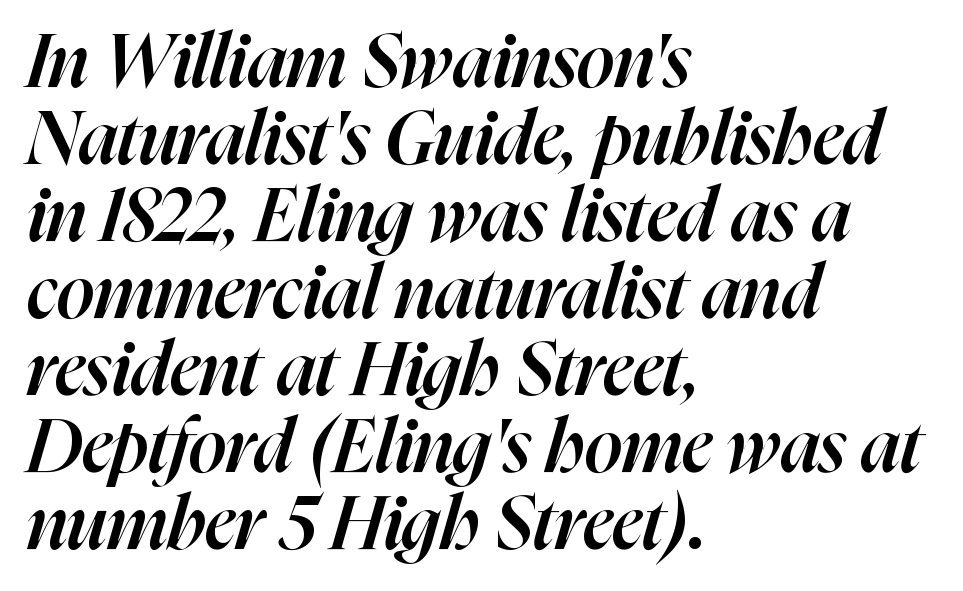
Casual observation: everything's shoved over to the left. Underlining? Definitely not there. Leading is clearly below the norm, producing a dense column. Look at the tracking — it's just the regular setting, nothing added.
